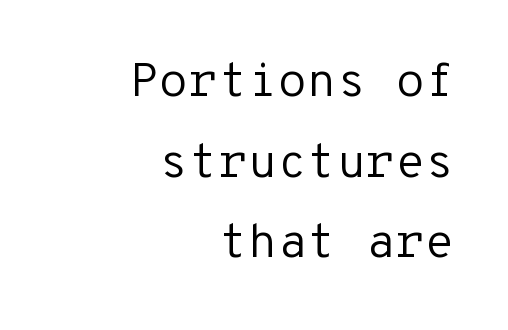
A typesetter would call this monospace, since all characters share one set width. Every character sits straight up, as roman type does. Tracking here is standard; glyphs follow each other at the usual distance. Regular leading. Descenders are the only things crossing below the line. A student would call this right alignment; a typographer would say flush right, rag left.
